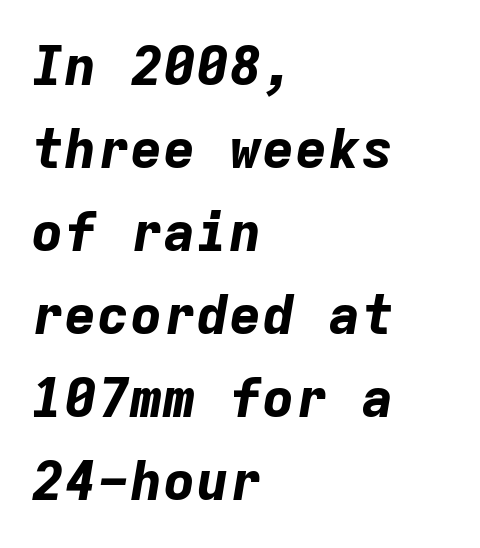
The image shows 55 px bold type, italic (leaning right), monospaced; set left-aligned, normal line spacing (1.51x), normal letter spacing, not underlined; low stroke contrast and a medium x-height.
